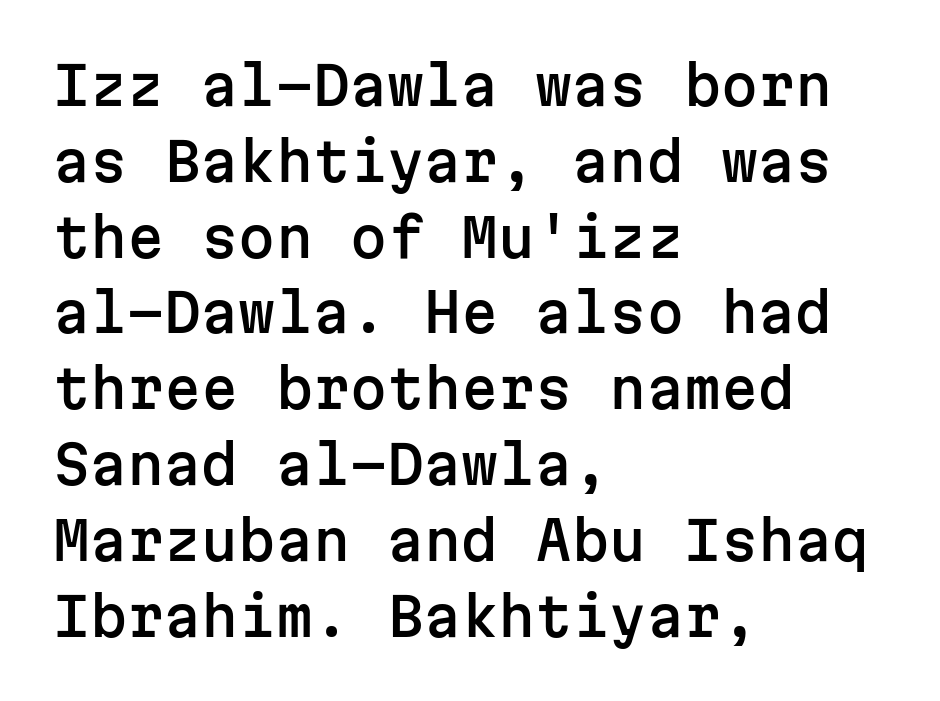
Q: Is the text italic (slanted)? A: No, it is upright.
Q: Is the typeface a serif or a sans-serif typeface? A: Sans-serif.
Q: Is the text underlined? A: No.
Q: How is the paragraph aligned? A: Left-aligned.
Q: Is the spacing between letters normal or unusually wide? A: Normal.
Q: Is the spacing between lines tight, normal or loose? A: Normal.
Q: Width (condensed, normal, or wide)? A: Normal.
Q: Stroke contrast? A: Low.
Q: x-height? A: Medium.
Q: Monospaced? A: Yes.
